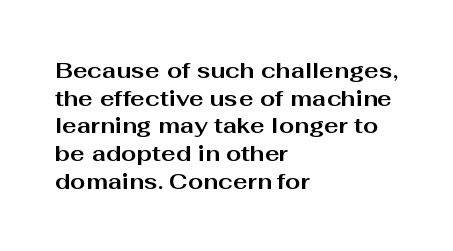
The image shows 22 px bold type, upright; set left-aligned, normal line spacing (1.26x), normal letter spacing, not underlined.
